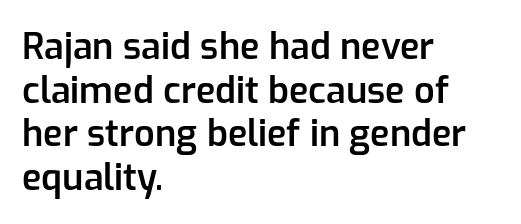
Q: Is the text bold? A: Semi-bold.
Q: Is the text italic (slanted)? A: No, it is upright.
Q: Is the typeface a serif or a sans-serif typeface? A: Sans-serif.
Q: Is the text underlined? A: No.
Q: How is the paragraph aligned? A: Left-aligned.
Q: Is the spacing between letters normal or unusually wide? A: Normal.
Q: Width (condensed, normal, or wide)? A: Normal.
Q: Stroke contrast? A: Low.
Q: x-height? A: Medium.
Q: Monospaced? A: No.
